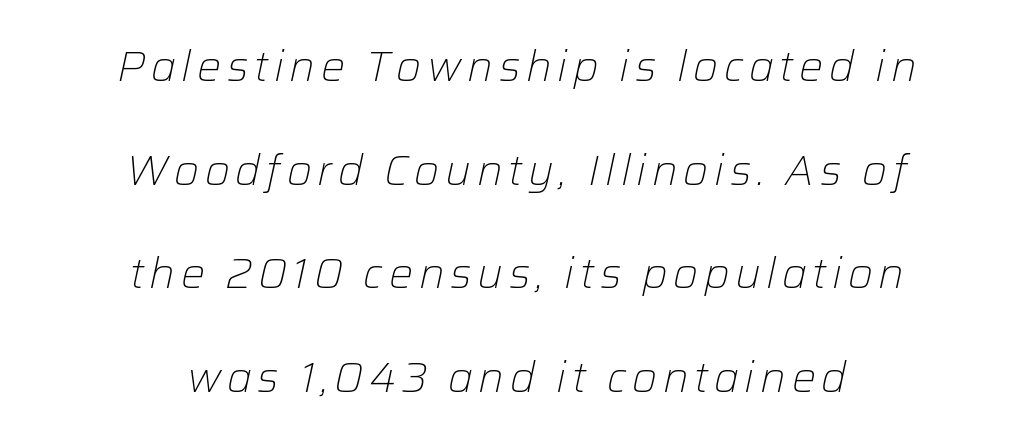
Q: Is the text bold? A: No.
Q: Is the text italic (slanted)? A: Yes, it leans right by about 12 degrees.
Q: Is the text underlined? A: No.
Q: How is the paragraph aligned? A: Centered.
Q: Is the spacing between lines tight, normal or loose? A: Loose.
Q: Width (condensed, normal, or wide)? A: Normal.
Q: Stroke contrast? A: Low.
Q: x-height? A: Medium.
Q: Monospaced? A: No.
